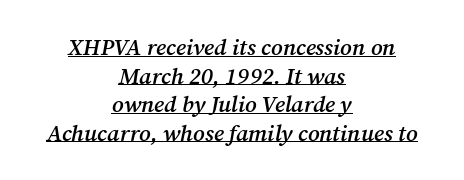
The font's italic variant was chosen for this text. Look at the stroke-to-counter ratio: somewhat heavy, a semibold. This is underlined copy, the kind a proofreader might mark for attention. Does extra space separate the letters? No, they use regular spacing. In CSS terms this would be text-align: center.
